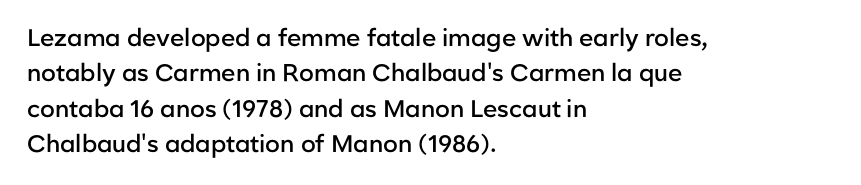
The image shows 24 px text type, upright; set left-aligned, normal line spacing (1.47x), normal letter spacing, not underlined.
